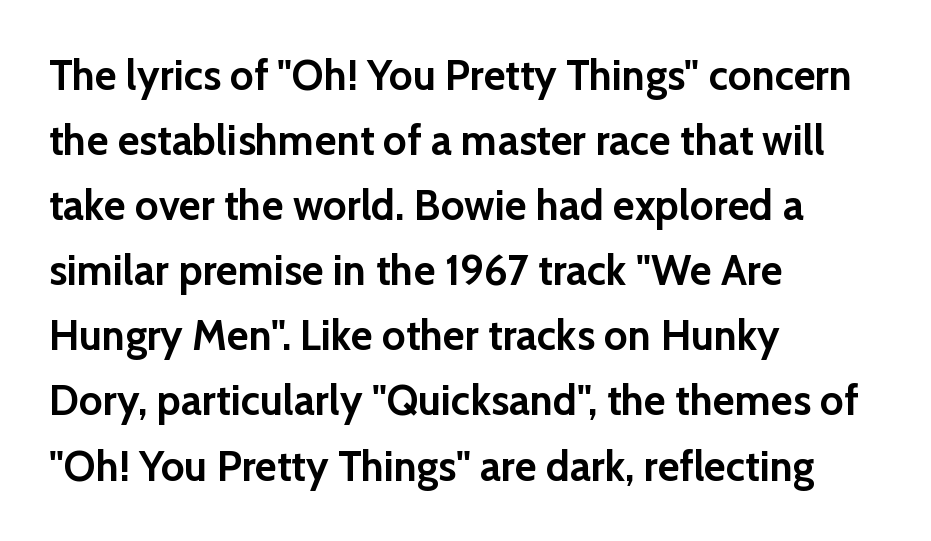
Q: Is the text bold? A: Yes.
Q: Is the text italic (slanted)? A: No, it is upright.
Q: Is the typeface a serif or a sans-serif typeface? A: Sans-serif.
Q: Is the text underlined? A: No.
Q: How is the paragraph aligned? A: Left-aligned.
Q: Is the spacing between letters normal or unusually wide? A: Normal.
Q: Is the spacing between lines tight, normal or loose? A: Normal.
Q: Width (condensed, normal, or wide)? A: Normal.
Q: Stroke contrast? A: Low.
Q: x-height? A: Medium.
Q: Monospaced? A: No.
